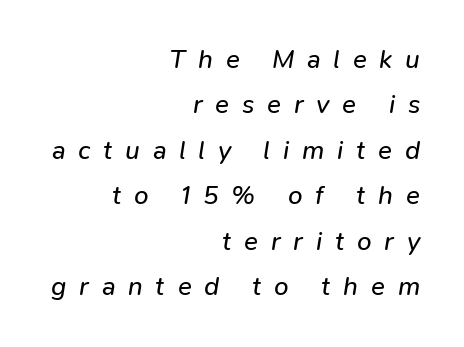
{"italic": "yes", "lean": "right", "slant_degrees": 9, "bold": "no", "underline": "no", "align": "right", "line_spacing_ratio": 1.75, "letter_spacing": "wide", "letter_spacing_em": 0.49, "glyph_px": 26}
